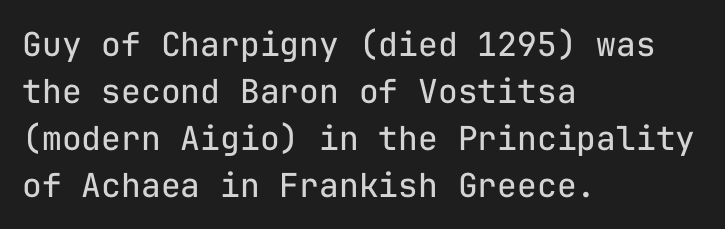
{"serif": "no", "italic": "no", "bold": "no", "weight": "regular", "width": "normal", "stroke_contrast": "low", "x_height": "medium", "monospaced": "yes", "underline": "no", "align": "left", "line_spacing": "normal", "line_spacing_ratio": 1.42, "letter_spacing": "normal", "letter_spacing_em": 0.0, "glyph_px": 33}
